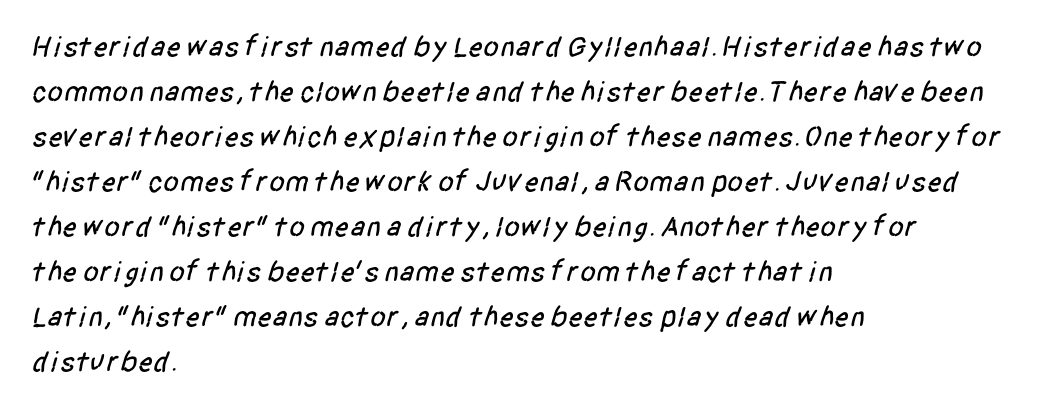
Q: Is the typeface a serif or a sans-serif typeface? A: Sans-serif.
Q: Is the text underlined? A: No.
Q: How is the paragraph aligned? A: Left-aligned.
Q: Is the spacing between letters normal or unusually wide? A: Normal.
Q: Is the spacing between lines tight, normal or loose? A: Normal.
Q: Width (condensed, normal, or wide)? A: Condensed.
Q: Stroke contrast? A: Low.
Q: x-height? A: Large.
Q: Monospaced? A: No.
